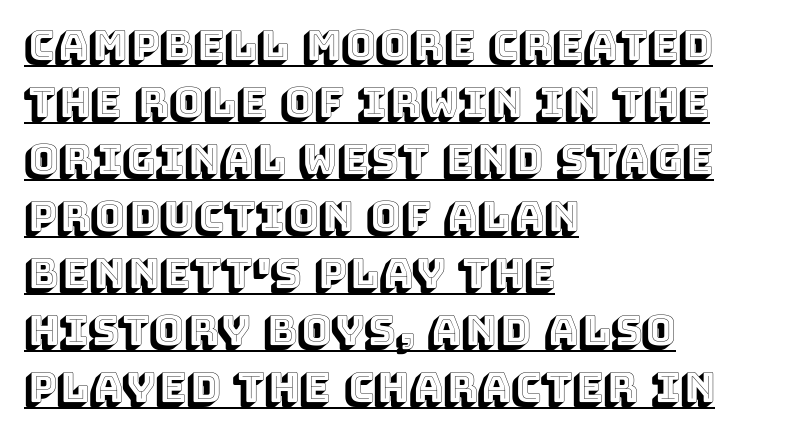
{"italic": "no", "width": "normal", "x_height": "large", "monospaced": "no", "underline": "yes", "align": "left", "line_spacing": "normal", "line_spacing_ratio": 1.39, "letter_spacing": "normal", "letter_spacing_em": 0.0, "glyph_px": 41}
